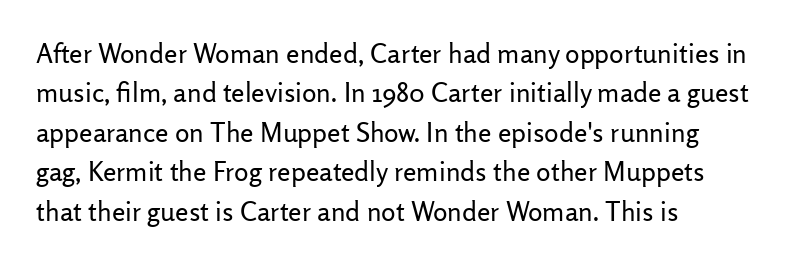
The image shows 27 px text type, upright; set normal line spacing (1.46x), normal letter spacing, not underlined.
